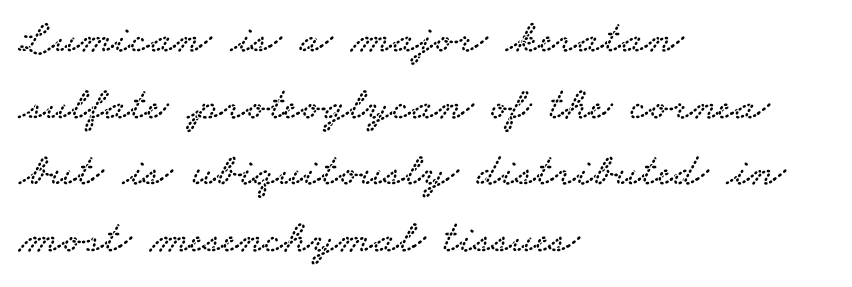
The image shows 47 px wide serif type; set left-aligned, normal line spacing (1.42x), normal letter spacing, not underlined; low stroke contrast and a small x-height.
